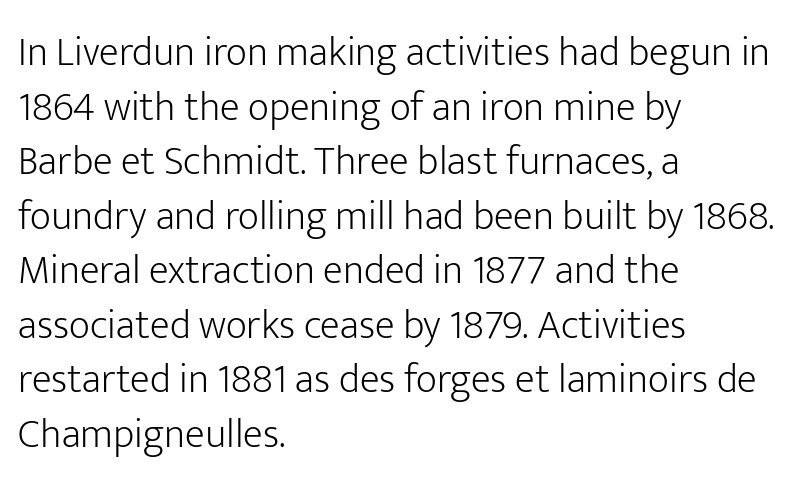
{"serif": "no", "italic": "no", "bold": "no", "weight": "light", "width": "normal", "stroke_contrast": "low", "x_height": "medium", "monospaced": "no", "underline": "no", "align": "left", "line_spacing": "normal", "line_spacing_ratio": 1.33, "letter_spacing": "normal", "letter_spacing_em": 0.0, "glyph_px": 41}
